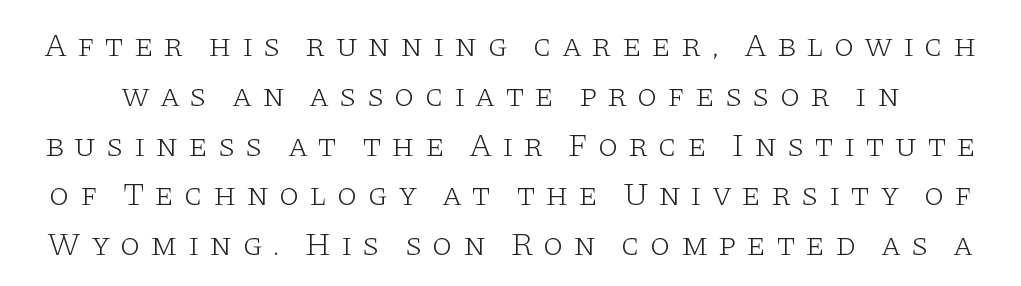
The image shows 33 px light, wide serif type, upright; set normal line spacing (1.51x), unusually wide letter spacing (+0.29 em), not underlined; low stroke contrast and a large x-height.
